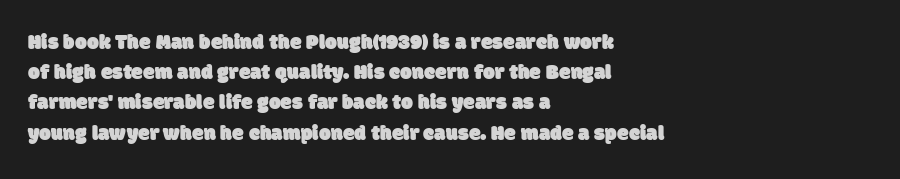
The image shows 21 px text type; set left-aligned, normal line spacing (1.44x), normal letter spacing, not underlined.
